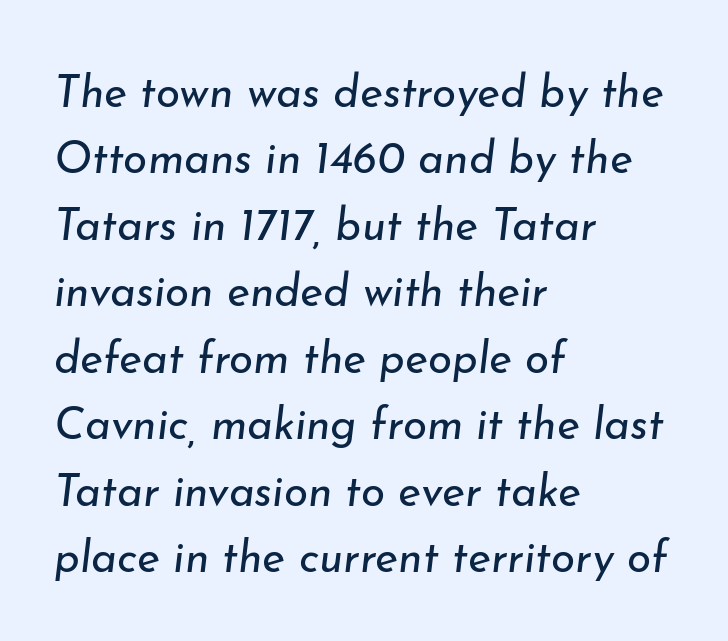
{"italic": "yes", "lean": "right", "slant_degrees": 7, "bold": "no", "weight": "regular", "width": "normal", "stroke_contrast": "low", "x_height": "small", "monospaced": "no", "underline": "no", "align": "left", "line_spacing": "normal", "line_spacing_ratio": 1.51, "letter_spacing": "normal", "letter_spacing_em": 0.0, "glyph_px": 44}
